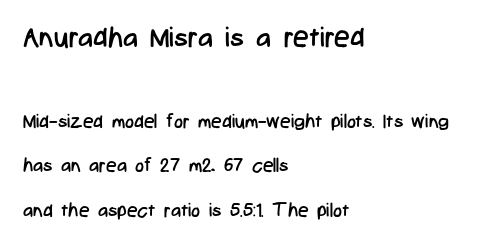
Q: Is the text bold? A: No.
Q: Is the text italic (slanted)? A: No, it is upright.
Q: Is the typeface a serif or a sans-serif typeface? A: Sans-serif.
Q: Is the text underlined? A: No.
Q: How is the paragraph aligned? A: Left-aligned.
Q: Is the spacing between letters normal or unusually wide? A: Normal.
Q: Is the spacing between lines tight, normal or loose? A: Loose.
Q: Which block of text is set in a larger size, the first (top) or the second (bottom)? A: The first (top) one.
Q: Width (condensed, normal, or wide)? A: Condensed.
Q: Stroke contrast? A: Low.
Q: x-height? A: Medium.
Q: Monospaced? A: No.
